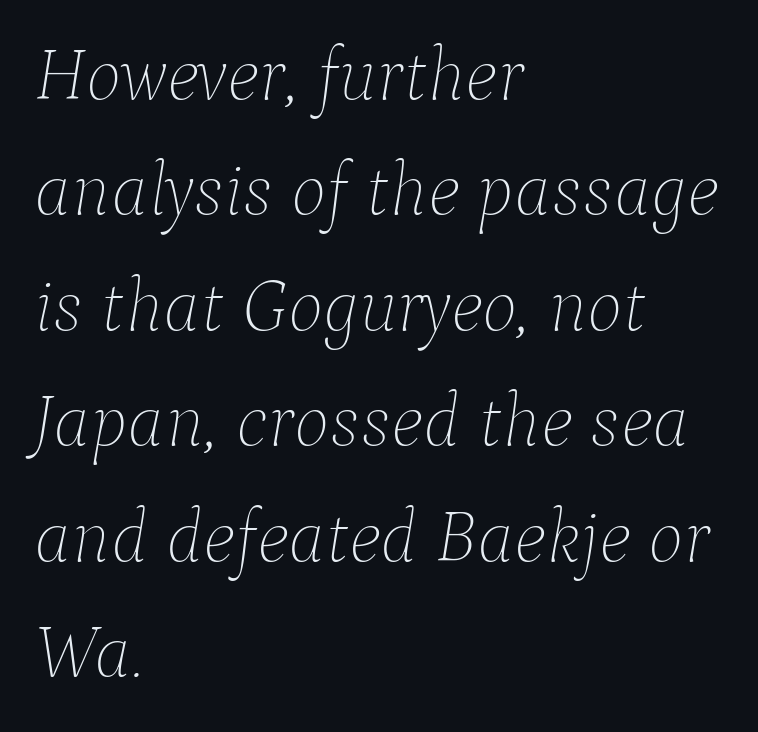
{"italic": "yes", "lean": "right", "slant_degrees": 9, "bold": "no", "weight": "thin", "width": "normal", "stroke_contrast": "low", "x_height": "medium", "monospaced": "no", "underline": "no", "align": "left", "line_spacing": "normal", "line_spacing_ratio": 1.54, "letter_spacing": "normal", "letter_spacing_em": 0.0, "glyph_px": 75}
